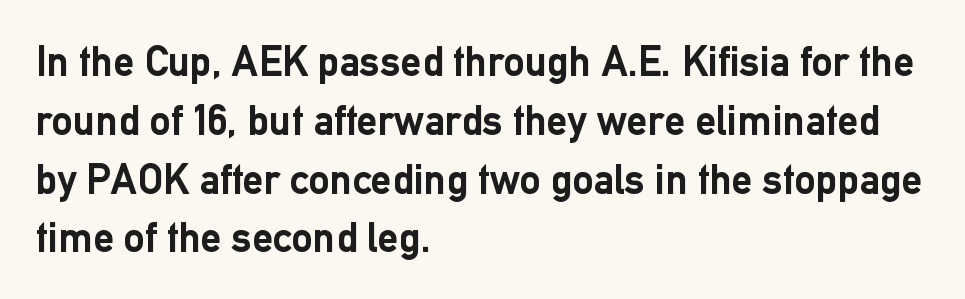
The image shows 42 px semibold sans-serif type, upright; set left-aligned, normal line spacing (1.4x), normal letter spacing, not underlined; low stroke contrast and a medium x-height.
